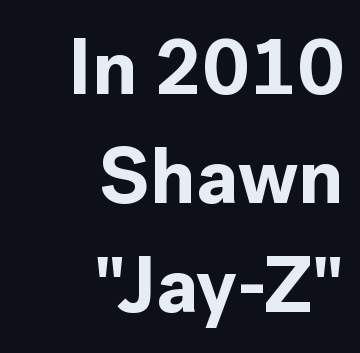
Q: Is the text bold? A: Yes.
Q: Is the text italic (slanted)? A: No, it is upright.
Q: Is the typeface a serif or a sans-serif typeface? A: Sans-serif.
Q: Is the text underlined? A: No.
Q: How is the paragraph aligned? A: Right-aligned.
Q: Is the spacing between letters normal or unusually wide? A: Normal.
Q: Is the spacing between lines tight, normal or loose? A: Normal.
Q: Width (condensed, normal, or wide)? A: Normal.
Q: x-height? A: Medium.
Q: Monospaced? A: No.
